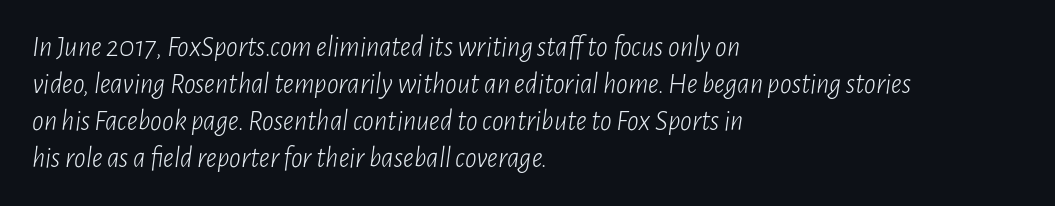
{"italic": "yes", "lean": "right", "slant_degrees": 7, "bold": "no", "weight": "light", "width": "condensed", "stroke_contrast": "low", "x_height": "medium", "monospaced": "no", "underline": "no", "align": "left", "line_spacing": "normal", "line_spacing_ratio": 1.28, "letter_spacing": "normal", "letter_spacing_em": 0.0, "glyph_px": 29}
